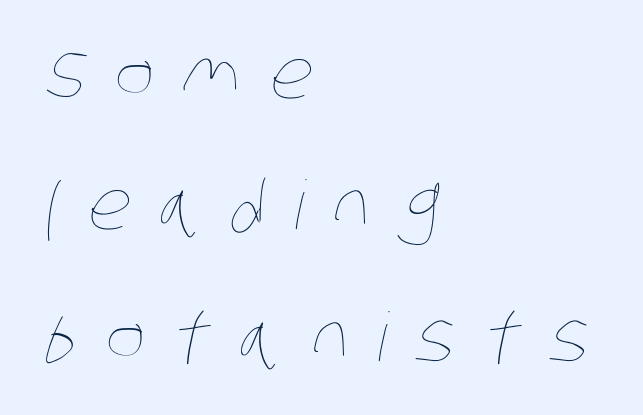
A typesetter would call this proportional, since set widths differ per character. You could only call the tracking loose — the letters float apart. Reading down the block, your eye returns to a fixed left position each line. Letters have the restrained weight of plain body copy at most. Beneath every word, the page is bare.
